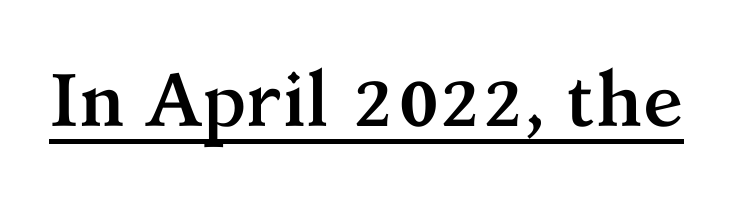
The image shows 75 px semibold serif type, upright; set normal letter spacing, underlined; medium stroke contrast and a medium x-height.
